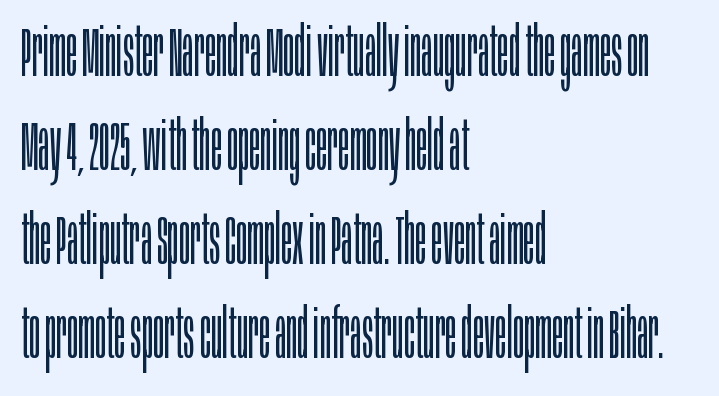
Q: Is the text bold? A: No.
Q: Is the text italic (slanted)? A: No, it is upright.
Q: Is the typeface a serif or a sans-serif typeface? A: Sans-serif.
Q: Is the text underlined? A: No.
Q: How is the paragraph aligned? A: Left-aligned.
Q: Is the spacing between letters normal or unusually wide? A: Normal.
Q: Is the spacing between lines tight, normal or loose? A: Normal.
Q: Width (condensed, normal, or wide)? A: Condensed.
Q: Stroke contrast? A: Low.
Q: x-height? A: Large.
Q: Monospaced? A: No.
